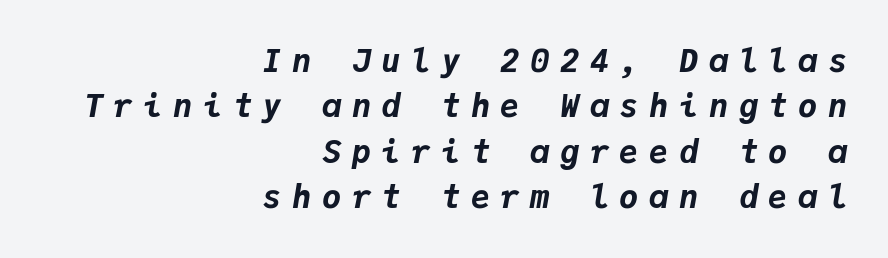
Q: Is the text bold? A: Yes.
Q: Is the text italic (slanted)? A: Yes, it leans right by about 9 degrees.
Q: Is the text underlined? A: No.
Q: How is the paragraph aligned? A: Right-aligned.
Q: Is the spacing between letters normal or unusually wide? A: Unusually wide.
Q: Is the spacing between lines tight, normal or loose? A: Normal.
Q: Width (condensed, normal, or wide)? A: Normal.
Q: Stroke contrast? A: Low.
Q: x-height? A: Medium.
Q: Monospaced? A: Yes.
